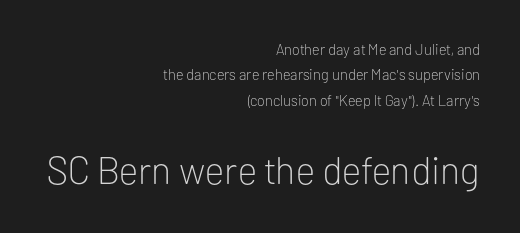
{"serif": "no", "italic": "no", "bold": "no", "weight": "light", "width": "normal", "stroke_contrast": "low", "x_height": "medium", "monospaced": "no", "underline": "no", "align": "right", "line_spacing": "normal", "line_spacing_ratio": 1.69, "letter_spacing": "normal", "letter_spacing_em": 0.0, "larger_block": "second", "size_ratio": 2.53, "glyph_px": 38}
